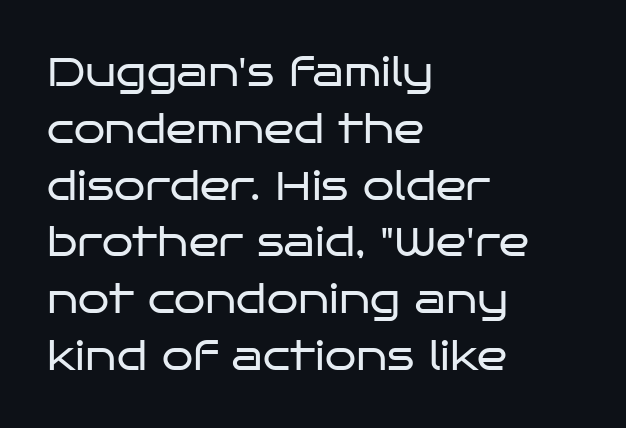
The image shows 40 px regular-weight, wide sans-serif type, upright; set left-aligned, normal line spacing (1.42x), normal letter spacing, not underlined; low stroke contrast and a large x-height.
